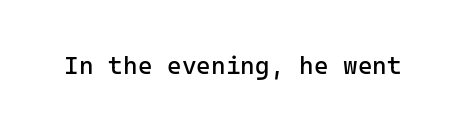
{"italic": "no", "bold": "no", "underline": "no", "letter_spacing": "normal", "letter_spacing_em": 0.0, "glyph_px": 25}
